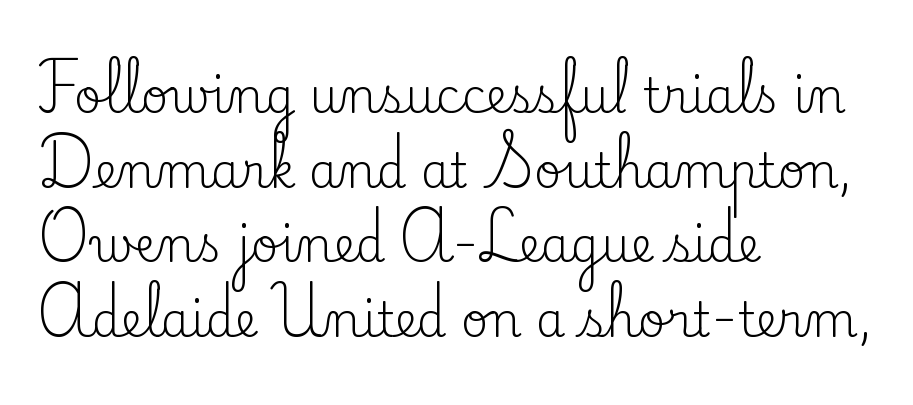
Looks like regular typesetting: each glyph gets only the width it needs. The cut favours lightness, reaching ordinary text weight at its darkest. Italic: no, the glyphs are upright roman. Leading: standard.
